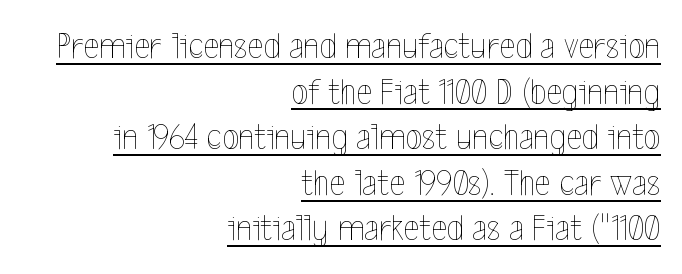
These lines stack with their right ends in a neat column. Bold? No — there's no thickening of the strokes. Ascenders rise straight up at ninety degrees. Here the designer chose a conventional face with non-uniform glyph widths.
